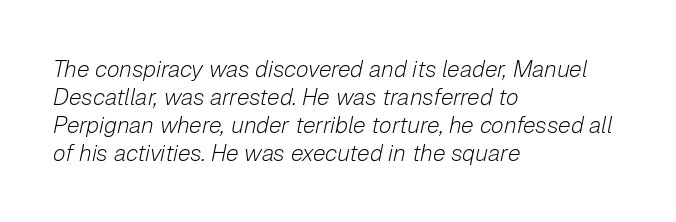
The image shows 23 px text type, italic (leaning right); set left-aligned, line spacing 1.22x, normal letter spacing, not underlined.
